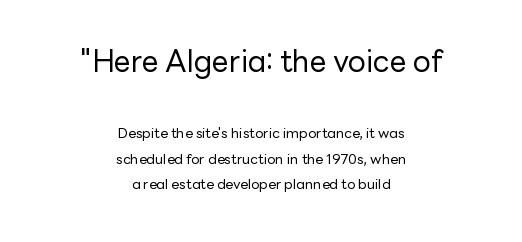
{"serif": "no", "italic": "no", "bold": "no", "weight": "regular", "width": "normal", "stroke_contrast": "low", "x_height": "medium", "monospaced": "no", "underline": "no", "align": "center", "line_spacing_ratio": 1.81, "letter_spacing": "normal", "letter_spacing_em": 0.0, "larger_block": "first", "size_ratio": 2.14, "glyph_px": 30}
